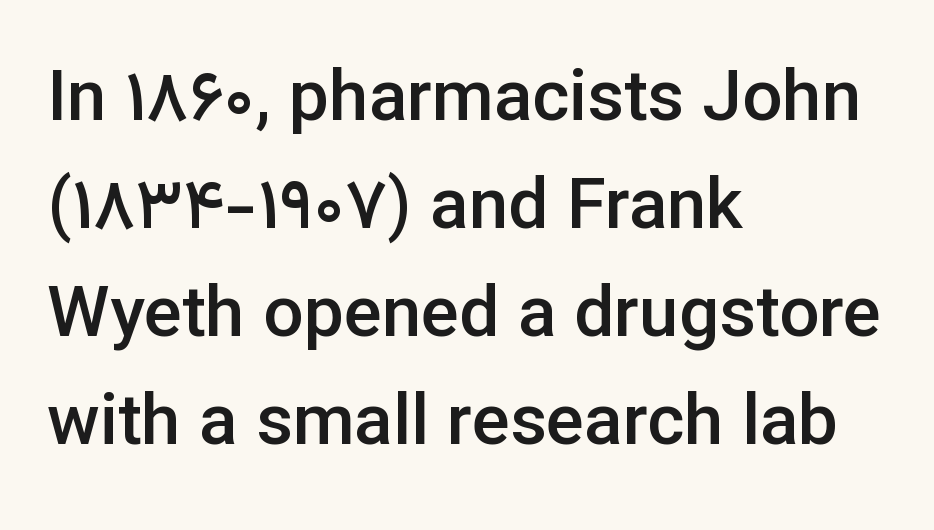
Stroke terminals: plain, sans-serif. This rendering leaves character spacing at its baseline value. Left-aligned paragraph, ragged on the right. Horizontal bands of white between lines are of average thickness. Is this a fixed-width face? No — the glyphs have proportional, varying widths. In terms of posture, this sample is upright.
